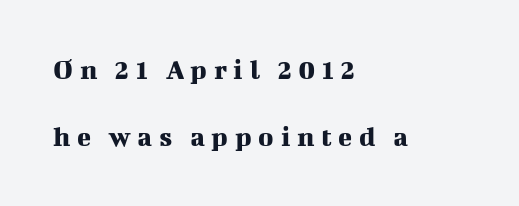
{"serif": "yes", "italic": "no", "width": "normal", "stroke_contrast": "medium", "x_height": "medium", "monospaced": "no", "underline": "no", "align": "left", "line_spacing": "loose", "line_spacing_ratio": 2.32, "letter_spacing": "wide", "letter_spacing_em": 0.23, "glyph_px": 29}
